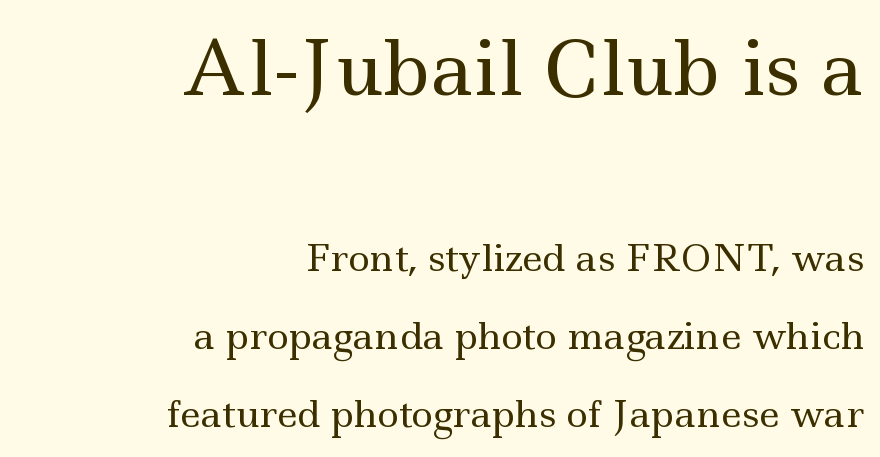
{"serif": "yes", "italic": "no", "bold": "no", "weight": "regular", "width": "wide", "x_height": "small", "monospaced": "no", "underline": "no", "align": "right", "line_spacing": "loose", "line_spacing_ratio": 2.11, "letter_spacing": "normal", "letter_spacing_em": 0.0, "larger_block": "first", "size_ratio": 2.0, "glyph_px": 74}
